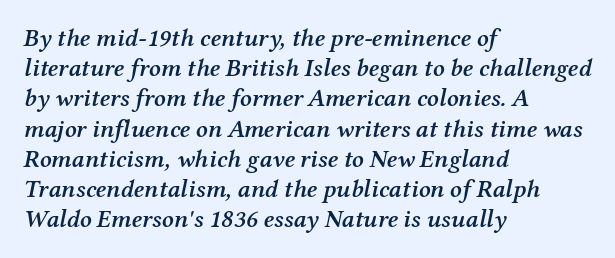
Q: Is the text bold? A: Semi-bold.
Q: Is the text italic (slanted)? A: Yes, it leans right by about 12 degrees.
Q: Is the text underlined? A: No.
Q: How is the paragraph aligned? A: Left-aligned.
Q: Is the spacing between letters normal or unusually wide? A: Normal.
